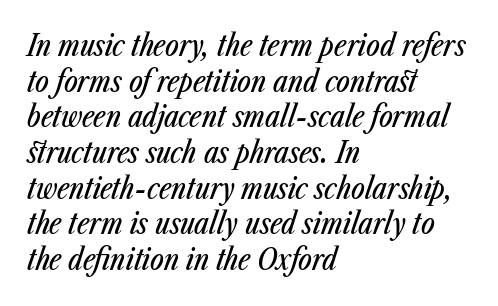
{"italic": "yes", "lean": "right", "slant_degrees": 23, "width": "condensed", "stroke_contrast": "low", "x_height": "medium", "monospaced": "no", "underline": "no", "align": "left", "line_spacing_ratio": 1.23, "letter_spacing": "normal", "letter_spacing_em": 0.0, "glyph_px": 29}
